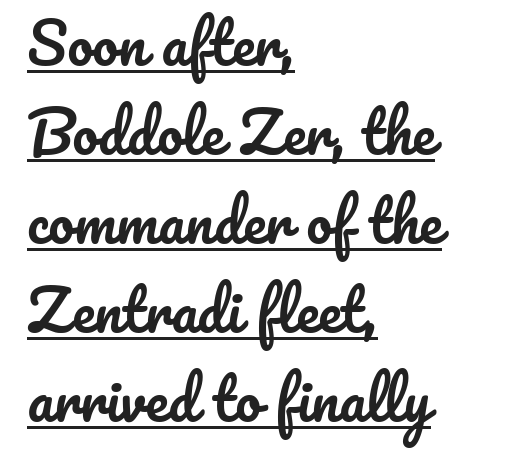
Q: Is the text italic (slanted)? A: Yes.
Q: Is the text underlined? A: Yes.
Q: How is the paragraph aligned? A: Left-aligned.
Q: Is the spacing between letters normal or unusually wide? A: Normal.
Q: Is the spacing between lines tight, normal or loose? A: Normal.
Q: Width (condensed, normal, or wide)? A: Normal.
Q: Stroke contrast? A: Low.
Q: x-height? A: Small.
Q: Monospaced? A: No.
